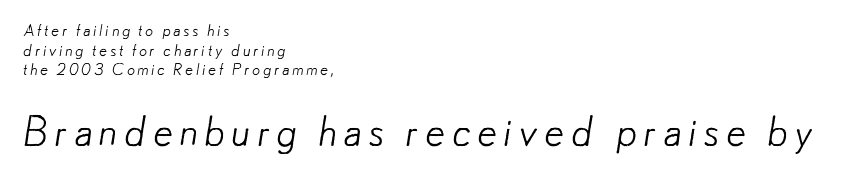
{"serif": "no", "bold": "no", "weight": "light", "width": "normal", "stroke_contrast": "low", "x_height": "small", "monospaced": "no", "underline": "no", "align": "left", "line_spacing_ratio": 1.22, "larger_block": "second", "size_ratio": 2.5, "glyph_px": 40}
